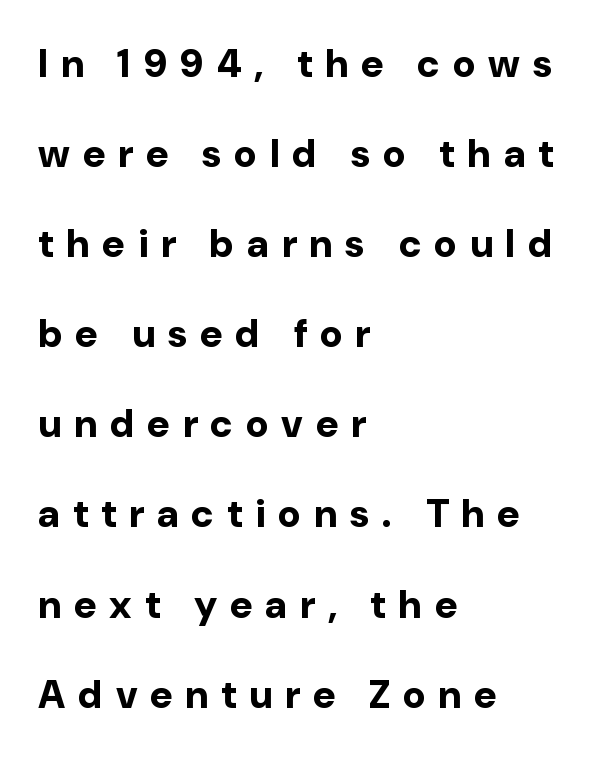
Letters rest on an invisible, unmarked baseline. Does extra space separate the letters? Yes, quite a lot of it. Spacing verdict: proportional, widths tailored to each character. The glyphs in this specimen are sans serif. This is the regular roman posture of the typeface.
